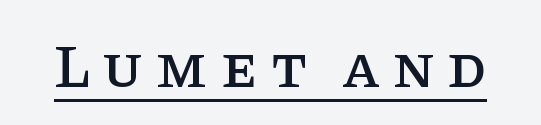
{"serif": "yes", "italic": "no", "width": "normal", "stroke_contrast": "low", "x_height": "large", "monospaced": "no", "underline": "yes", "letter_spacing": "wide", "letter_spacing_em": 0.21, "glyph_px": 61}
